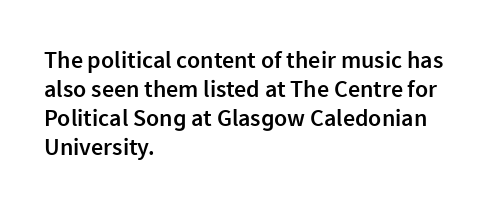
A fair bit of extra ink — the face is semibold, not bold. Reading down the block, your eye returns to a fixed left position each line. Style check: upright. Compared with typical body copy, the letter spacing here is the same. The passage shown is not underscored anywhere.
